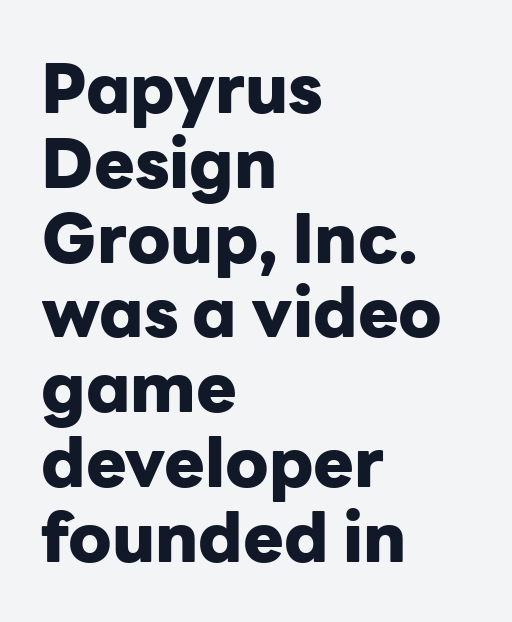
{"serif": "no", "italic": "no", "bold": "yes", "weight": "heavy", "width": "normal", "stroke_contrast": "low", "x_height": "medium", "monospaced": "no", "underline": "no", "align": "left", "line_spacing": "tight", "line_spacing_ratio": 1.1, "letter_spacing": "normal", "letter_spacing_em": 0.0, "glyph_px": 68}
